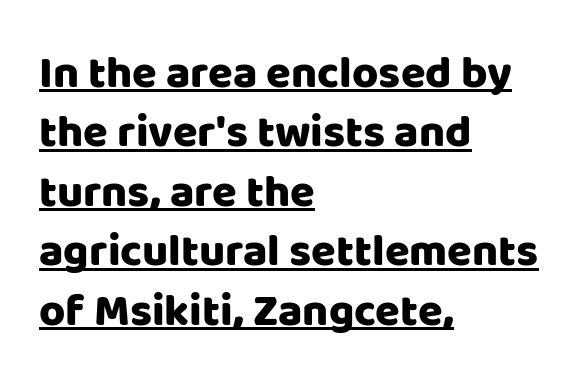
Is the block centered? No — it sits flush against the left margin. The lettering holds an erect, upright posture throughout. Words appear dense and cohesive because spacing is normal. Think of a printed novel: that variable character pitch is what you see here. These lines are composed in type without serifs. The specimen includes a rule beneath the text block's lines.
